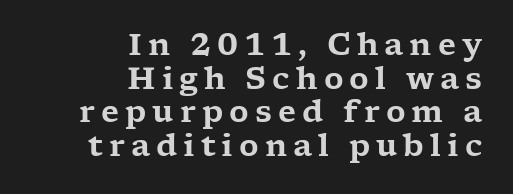
Note the varied advance widths — an 'i' is clearly narrower than an 'm'. The type is letterspaced generously, with wide tracking. Where is the straight margin? On the right. Lines of text with bare space underneath. Leading: reduced. The font's upright variant was chosen for this text.
